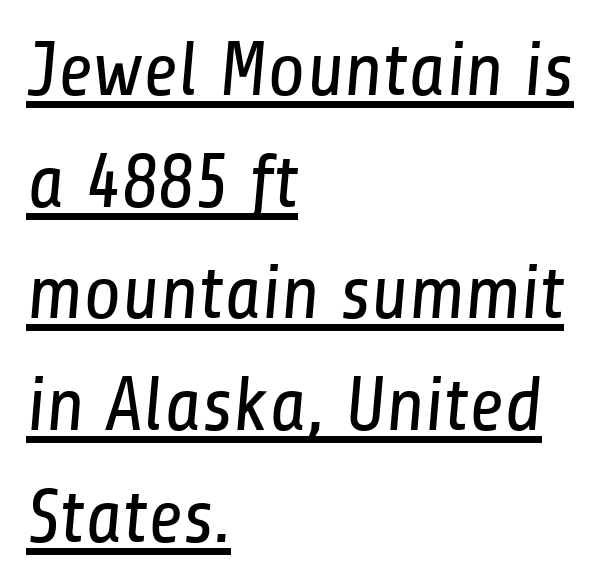
Q: Is the text bold? A: No.
Q: Is the typeface a serif or a sans-serif typeface? A: Sans-serif.
Q: Is the text underlined? A: Yes.
Q: How is the paragraph aligned? A: Left-aligned.
Q: Is the spacing between letters normal or unusually wide? A: Normal.
Q: Is the spacing between lines tight, normal or loose? A: Normal.
Q: Width (condensed, normal, or wide)? A: Condensed.
Q: Stroke contrast? A: Low.
Q: x-height? A: Medium.
Q: Monospaced? A: No.
